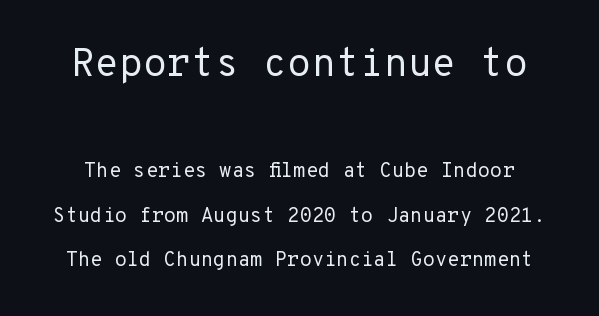
Q: Is the text bold? A: No.
Q: Is the text italic (slanted)? A: No, it is upright.
Q: Is the typeface a serif or a sans-serif typeface? A: Sans-serif.
Q: Is the text underlined? A: No.
Q: Is the spacing between letters normal or unusually wide? A: Normal.
Q: Is the spacing between lines tight, normal or loose? A: Loose.
Q: Which block of text is set in a larger size, the first (top) or the second (bottom)? A: The first (top) one.
Q: Width (condensed, normal, or wide)? A: Normal.
Q: Stroke contrast? A: Low.
Q: x-height? A: Medium.
